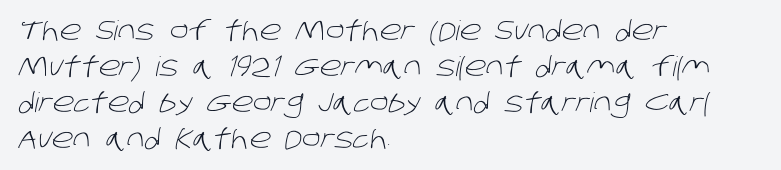
Q: Is the text bold? A: No.
Q: Is the text underlined? A: No.
Q: How is the paragraph aligned? A: Left-aligned.
Q: Is the spacing between letters normal or unusually wide? A: Normal.
Q: Is the spacing between lines tight, normal or loose? A: Normal.
